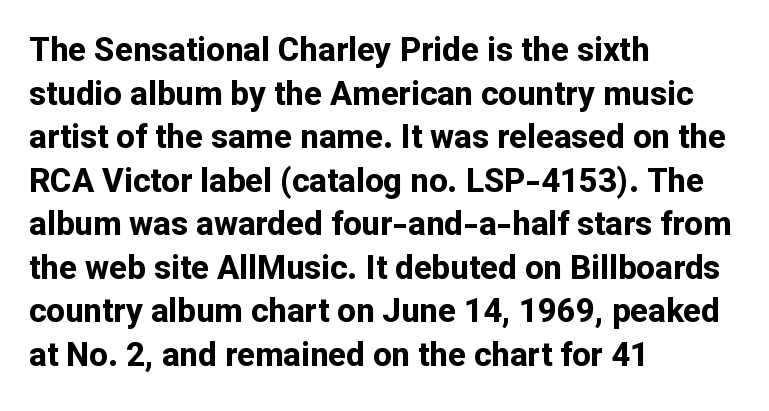
In terms of letterform style, serifs are entirely absent. The axis of the letterforms is exactly vertical. The words here are not underlined. Notice how the passage keeps a crisp vertical edge on the left only. In terms of leading, this rendering sits right in the middle. Weight: bold.
